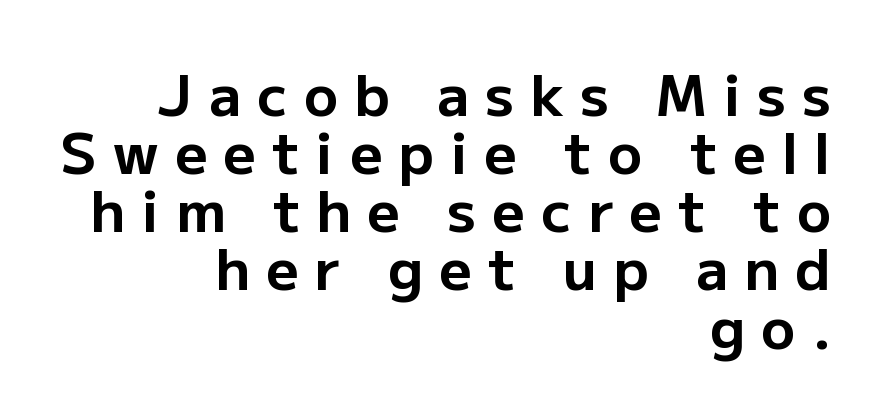
{"serif": "no", "italic": "no", "bold": "yes", "weight": "bold", "width": "normal", "stroke_contrast": "low", "x_height": "medium", "monospaced": "no", "underline": "no", "align": "right", "line_spacing": "tight", "line_spacing_ratio": 1.02, "letter_spacing": "wide", "letter_spacing_em": 0.28, "glyph_px": 57}
